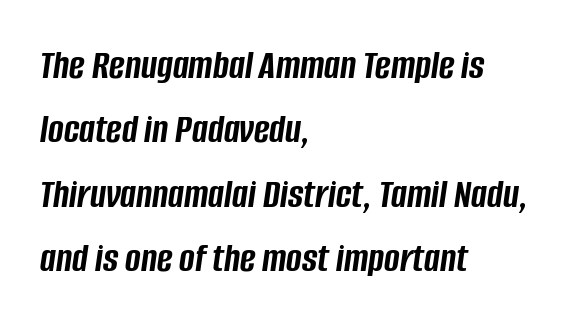
{"italic": "yes", "lean": "right", "slant_degrees": 8, "bold": "yes", "weight": "semibold", "width": "condensed", "stroke_contrast": "low", "x_height": "large", "monospaced": "no", "underline": "no", "align": "left", "line_spacing": "normal", "line_spacing_ratio": 1.53, "letter_spacing": "normal", "letter_spacing_em": 0.0, "glyph_px": 42}
